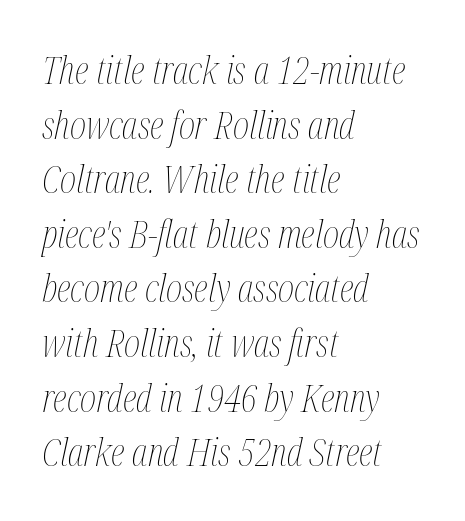
{"italic": "yes", "lean": "right", "slant_degrees": 12, "bold": "no", "weight": "thin", "width": "condensed", "stroke_contrast": "medium", "x_height": "medium", "monospaced": "no", "underline": "no", "align": "left", "line_spacing": "normal", "line_spacing_ratio": 1.4, "letter_spacing": "normal", "letter_spacing_em": 0.0, "glyph_px": 39}
